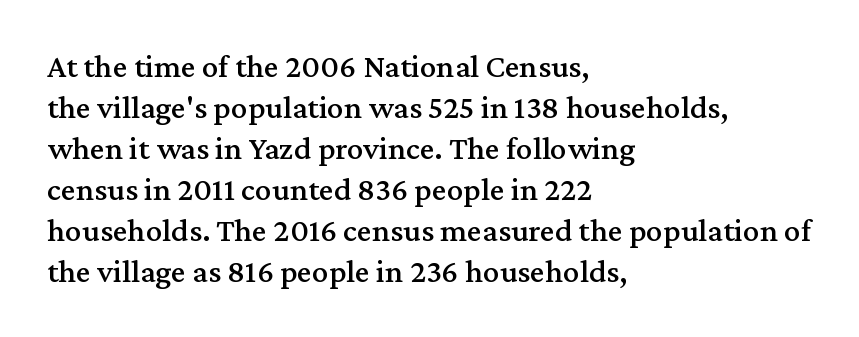
Q: Is the text italic (slanted)? A: No, it is upright.
Q: Is the typeface a serif or a sans-serif typeface? A: Serif.
Q: Is the text underlined? A: No.
Q: How is the paragraph aligned? A: Left-aligned.
Q: Is the spacing between letters normal or unusually wide? A: Normal.
Q: Width (condensed, normal, or wide)? A: Normal.
Q: Stroke contrast? A: Medium.
Q: x-height? A: Medium.
Q: Monospaced? A: No.
